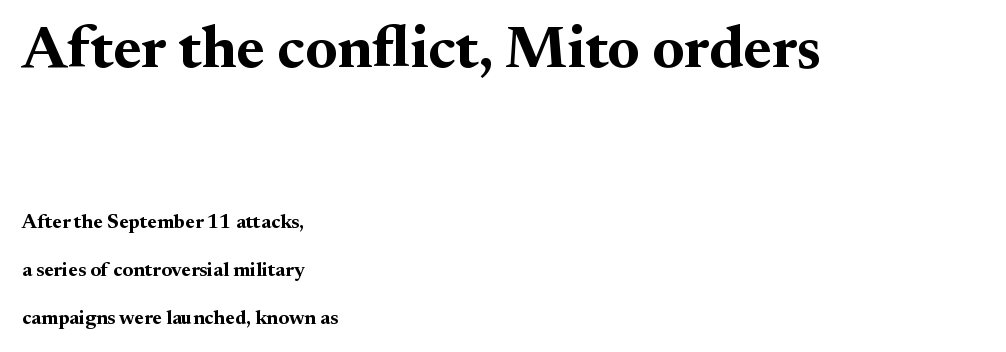
Q: Is the text bold? A: Yes.
Q: Is the text italic (slanted)? A: No, it is upright.
Q: Is the typeface a serif or a sans-serif typeface? A: Serif.
Q: Is the text underlined? A: No.
Q: How is the paragraph aligned? A: Left-aligned.
Q: Is the spacing between letters normal or unusually wide? A: Normal.
Q: Is the spacing between lines tight, normal or loose? A: Loose.
Q: Which block of text is set in a larger size, the first (top) or the second (bottom)? A: The first (top) one.
Q: Width (condensed, normal, or wide)? A: Normal.
Q: Stroke contrast? A: Medium.
Q: x-height? A: Small.
Q: Monospaced? A: No.
